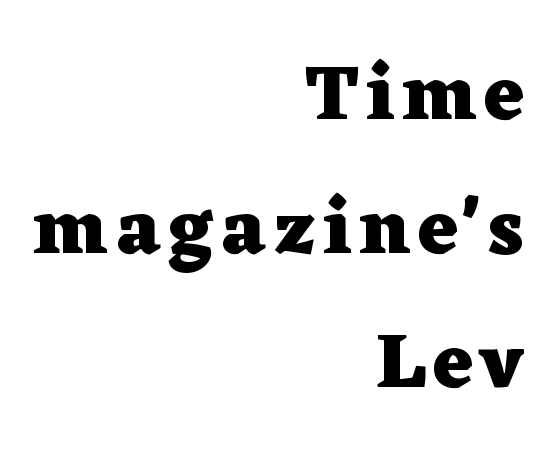
The image shows 77 px heavy, wide serif type, upright; set right-aligned, line spacing 1.74x, not underlined; low stroke contrast and a medium x-height.
